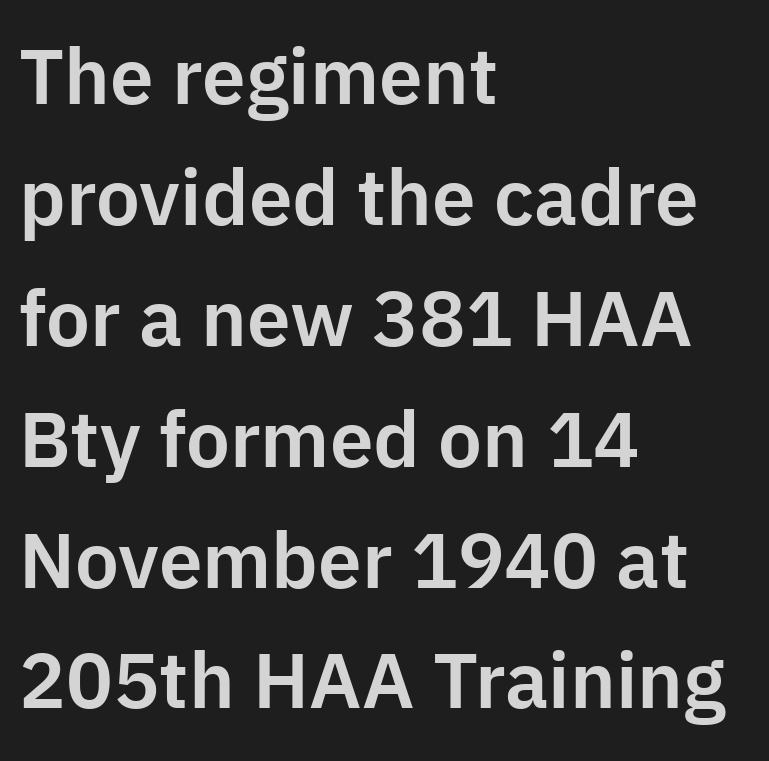
These lines are rendered in a variable-pitch font. Where is the straight margin? On the left. These lines were composed using upright roman letters. This rendering employs a face without finishing strokes, i.e., a sans-serif. The rows are spaced the way most documents space them.
